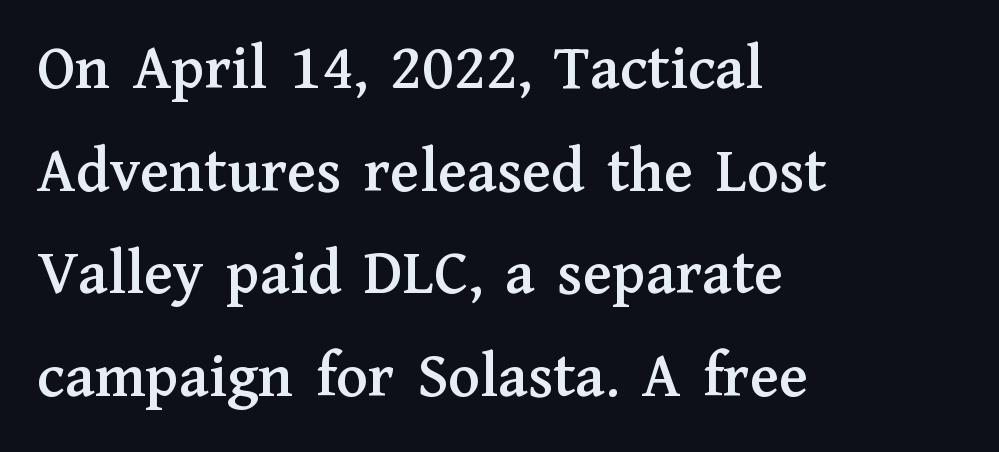
The image shows 65 px serif type, upright; set left-aligned, normal line spacing (1.58x), normal letter spacing, not underlined; medium stroke contrast and a medium x-height.
